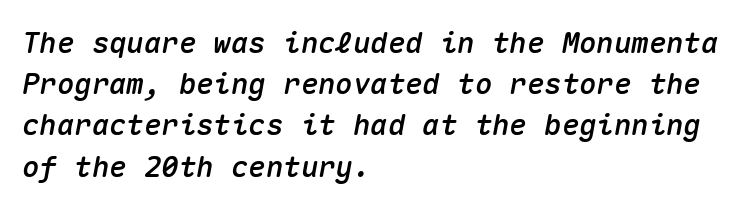
The image shows 29 px text type, italic (leaning right), monospaced; set left-aligned, normal line spacing (1.42x), normal letter spacing, not underlined; medium stroke contrast and a medium x-height.
